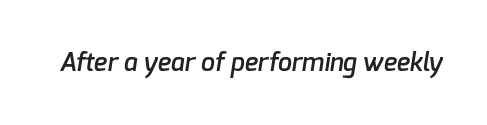
{"bold": "semi", "underline": "no", "letter_spacing": "normal", "letter_spacing_em": 0.0, "glyph_px": 25}
